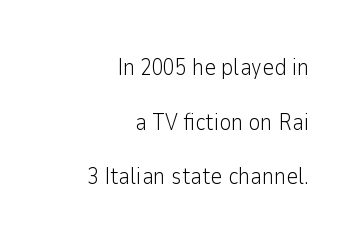
Q: Is the text bold? A: No.
Q: Is the text italic (slanted)? A: No, it is upright.
Q: Is the text underlined? A: No.
Q: How is the paragraph aligned? A: Right-aligned.
Q: Is the spacing between letters normal or unusually wide? A: Normal.
Q: Is the spacing between lines tight, normal or loose? A: Loose.
